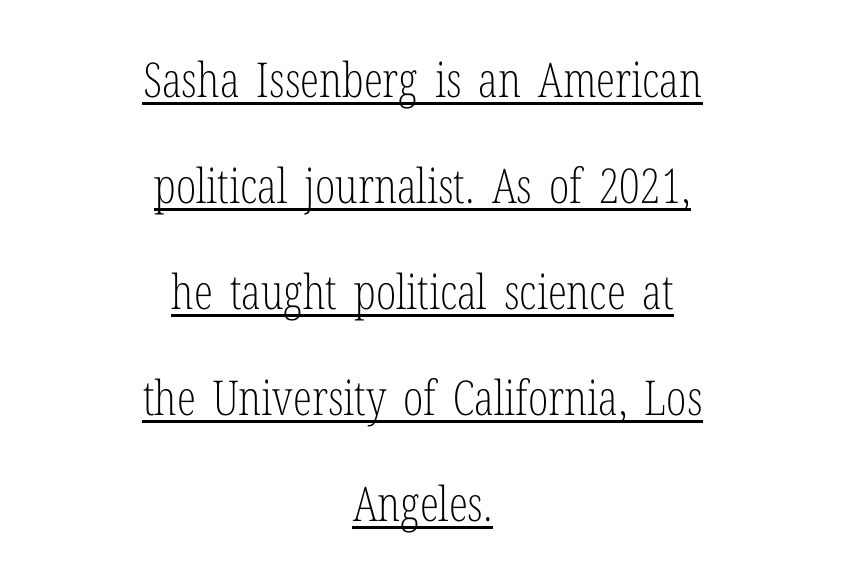
Q: Is the text bold? A: No.
Q: Is the text italic (slanted)? A: No, it is upright.
Q: Is the typeface a serif or a sans-serif typeface? A: Serif.
Q: Is the text underlined? A: Yes.
Q: How is the paragraph aligned? A: Centered.
Q: Is the spacing between letters normal or unusually wide? A: Normal.
Q: Is the spacing between lines tight, normal or loose? A: Loose.
Q: Width (condensed, normal, or wide)? A: Condensed.
Q: Stroke contrast? A: Low.
Q: x-height? A: Medium.
Q: Monospaced? A: No.
